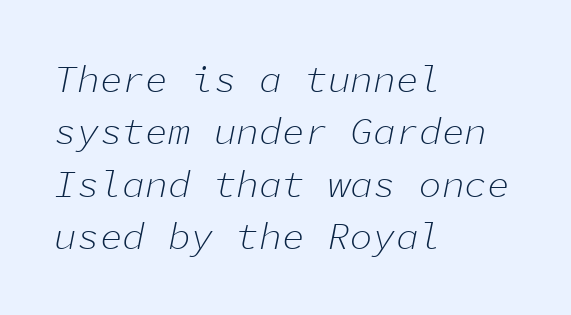
{"italic": "yes", "lean": "right", "slant_degrees": 11, "bold": "no", "weight": "light", "width": "normal", "stroke_contrast": "low", "x_height": "medium", "monospaced": "yes", "underline": "no", "align": "left", "line_spacing": "normal", "line_spacing_ratio": 1.38, "letter_spacing": "normal", "letter_spacing_em": 0.0, "glyph_px": 38}
